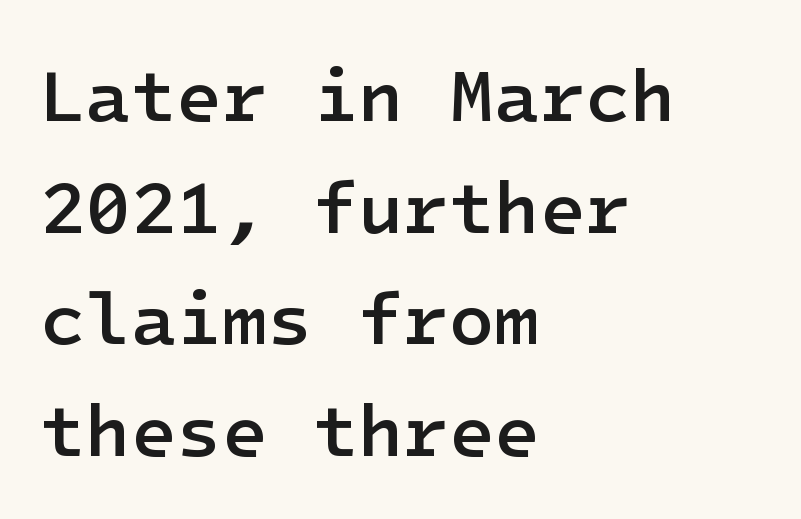
Glance below the letters and you will spot only blank space. A fair bit of extra ink — the face is semibold, not bold. The text was rendered using a sans face with plain stroke endings. Baseline-to-baseline distance is the conventional proportion of letter height.
